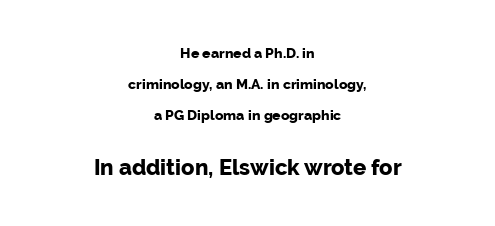
Q: Is the text bold? A: Yes.
Q: Is the text italic (slanted)? A: No, it is upright.
Q: Is the text underlined? A: No.
Q: How is the paragraph aligned? A: Centered.
Q: Is the spacing between letters normal or unusually wide? A: Normal.
Q: Is the spacing between lines tight, normal or loose? A: Loose.
Q: Which block of text is set in a larger size, the first (top) or the second (bottom)? A: The second (bottom) one.
